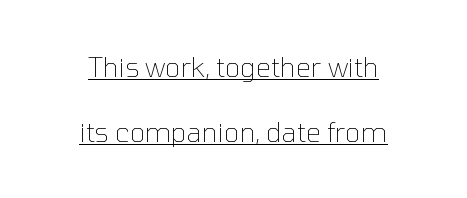
Emphasis is given by a line drawn under the lettering. How would I describe the line gaps? Wide and relaxed. Nothing unusual about the tracking: characters are spaced as the font intends. The axis of the letterforms is exactly vertical.
